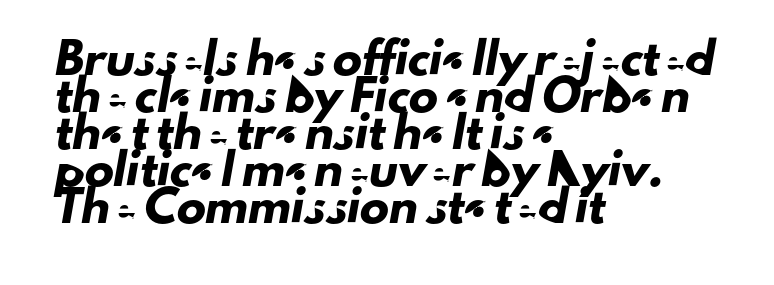
{"serif": "no", "width": "normal", "stroke_contrast": "low", "x_height": "small", "monospaced": "no", "underline": "no", "align": "left", "line_spacing": "normal", "line_spacing_ratio": 1.28, "letter_spacing": "normal", "letter_spacing_em": 0.0, "glyph_px": 29}
